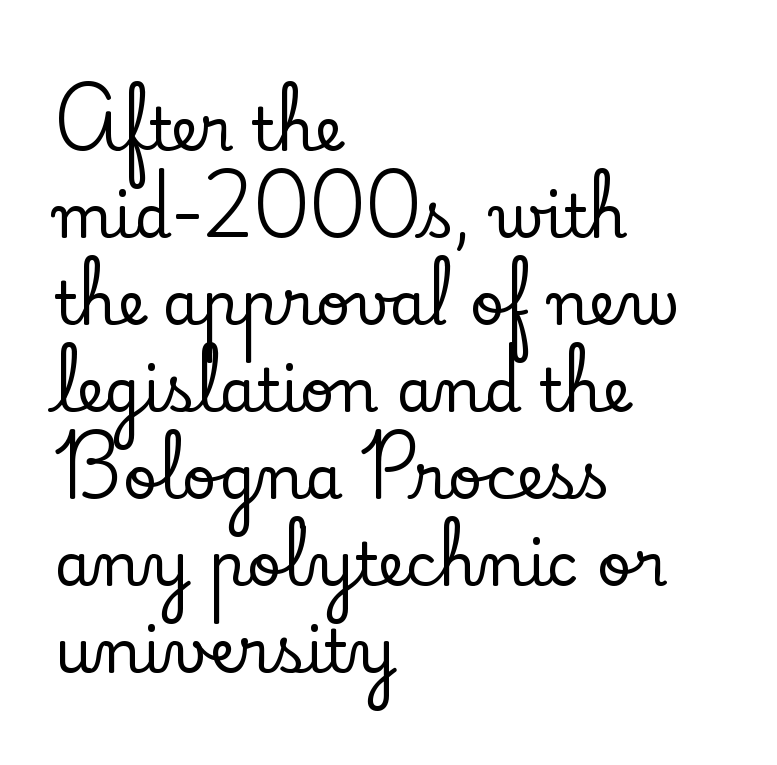
The letters advance in unequal steps, a hallmark of proportional type. The specimen omits any rule beneath the text block's lines. Casual observation: everything's shoved over to the left. Look at the bottom of the vertical strokes: they flare into serifs here.
